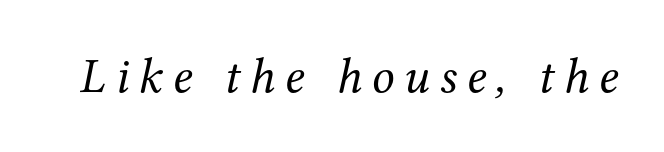
No chunkiness to these letters — they're not bold. The face used here is proportionally spaced, like ordinary book or web type. The whole block is typeset with a tilt. The baseline area is clear.
